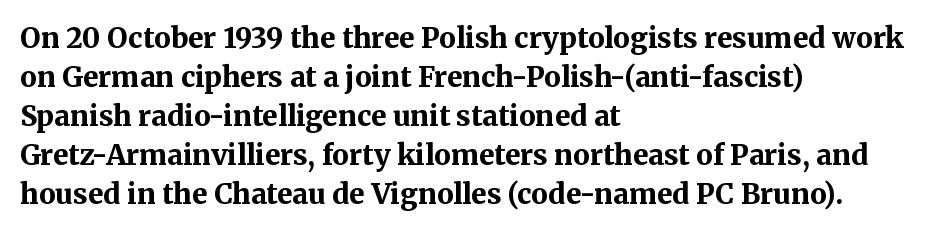
Between one letter and the next there's only the usual sliver of space. Heft: maximum for text — a bold. A clean baseline with only descenders dipping below it. If you drew a line through each stem, it would be perfectly vertical. Each line starts at the same left margin while the right side varies.
